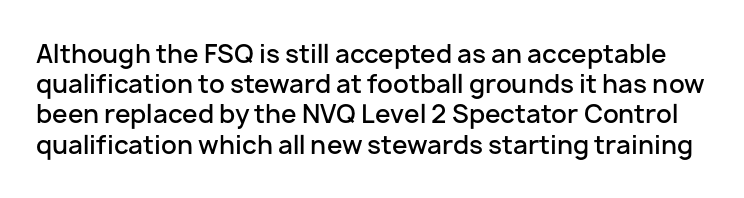
{"italic": "no", "bold": "semi", "underline": "no", "line_spacing_ratio": 1.21, "letter_spacing": "normal", "letter_spacing_em": 0.0, "glyph_px": 25}
